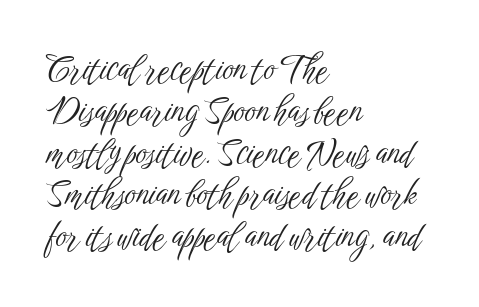
{"serif": "no", "bold": "no", "weight": "light", "width": "condensed", "stroke_contrast": "low", "x_height": "medium", "monospaced": "no", "underline": "no", "align": "left", "line_spacing_ratio": 1.23, "letter_spacing": "normal", "letter_spacing_em": 0.0, "glyph_px": 34}
